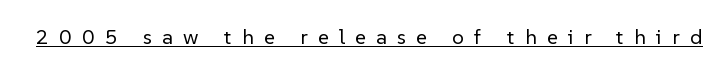
Q: Is the text bold? A: No.
Q: Is the text italic (slanted)? A: No, it is upright.
Q: Is the text underlined? A: Yes.
Q: Is the spacing between letters normal or unusually wide? A: Unusually wide.
